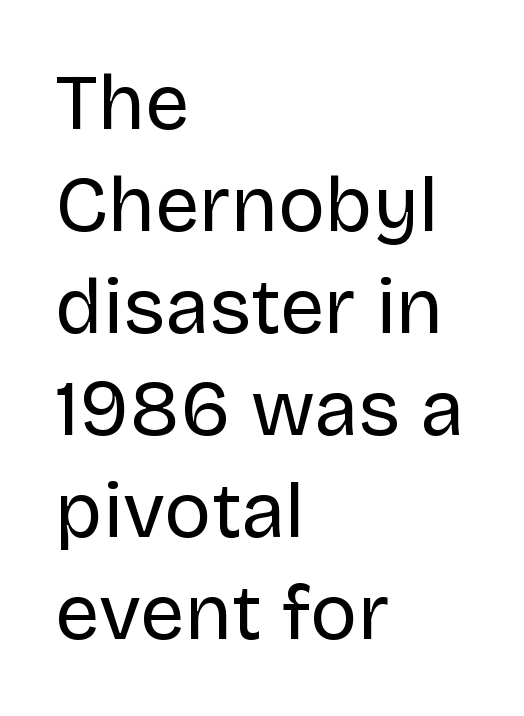
The image shows 79 px regular-weight sans-serif type, upright; set left-aligned, normal line spacing (1.29x), normal letter spacing, not underlined; low stroke contrast and a large x-height.
